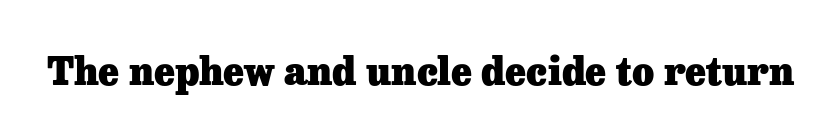
{"serif": "yes", "italic": "no", "bold": "yes", "weight": "heavy", "width": "normal", "stroke_contrast": "low", "x_height": "medium", "monospaced": "no", "underline": "no", "letter_spacing": "normal", "letter_spacing_em": 0.0, "glyph_px": 38}
